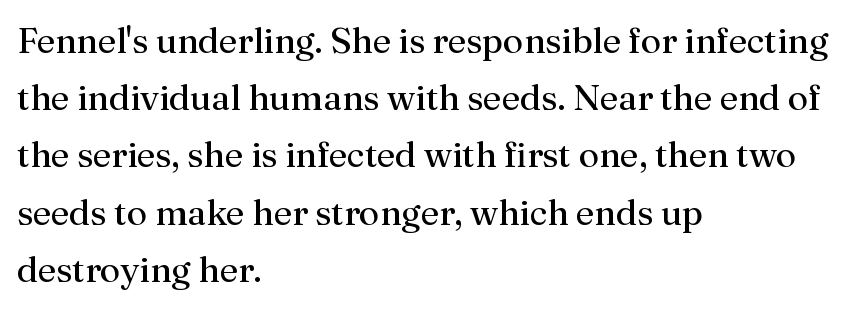
Q: Is the text bold? A: No.
Q: Is the text italic (slanted)? A: No, it is upright.
Q: Is the typeface a serif or a sans-serif typeface? A: Serif.
Q: Is the text underlined? A: No.
Q: How is the paragraph aligned? A: Left-aligned.
Q: Is the spacing between letters normal or unusually wide? A: Normal.
Q: Is the spacing between lines tight, normal or loose? A: Normal.
Q: Width (condensed, normal, or wide)? A: Normal.
Q: Stroke contrast? A: Medium.
Q: x-height? A: Medium.
Q: Monospaced? A: No.
